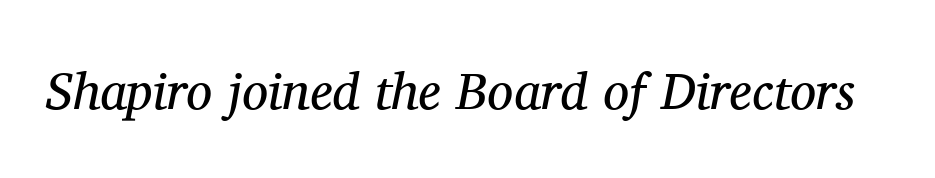
Letter spacing: default. You can tell from the footed stems that serif type was used. The specimen omits any rule beneath the text block's lines. Notice how the stems are inclined rather than vertical — that's the hallmark of italics. The typesetting does not lean heavy: it is not bold. Varying glyph widths throughout — classic text-font behaviour.
